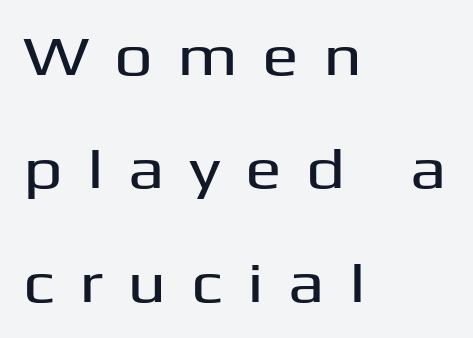
Horizontally, the lines are justified to the leading edge only. A typesetter would call this proportional, since set widths differ per character. The text was rendered using a sans face with plain stroke endings. The words here are not underlined. These lines have a slow, spaced-out rhythm from letter to letter. This sample uses an upright cut, with every glyph sitting square on the baseline.
